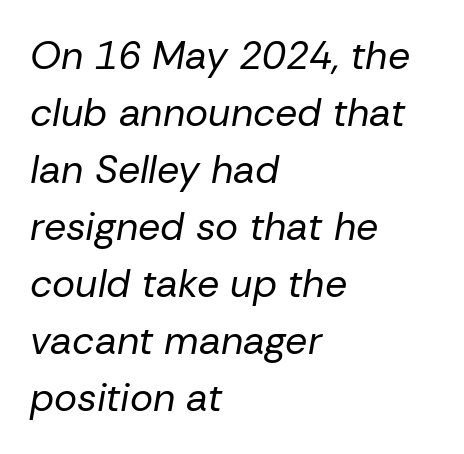
{"italic": "yes", "lean": "right", "slant_degrees": 10, "bold": "no", "weight": "regular", "width": "normal", "stroke_contrast": "low", "x_height": "medium", "monospaced": "no", "underline": "no", "align": "left", "line_spacing": "normal", "line_spacing_ratio": 1.46, "letter_spacing": "normal", "letter_spacing_em": 0.0, "glyph_px": 39}
